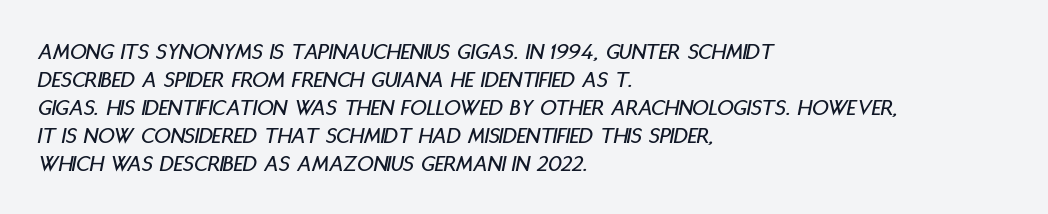
{"italic": "yes", "lean": "right", "slant_degrees": 11, "underline": "no", "align": "left", "line_spacing_ratio": 1.22, "letter_spacing": "normal", "letter_spacing_em": 0.0, "glyph_px": 23}
